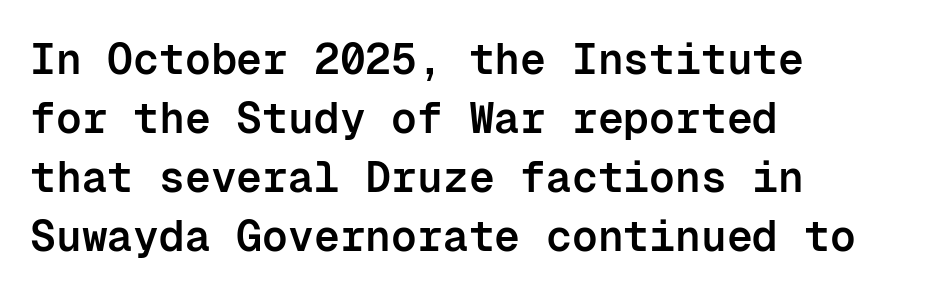
{"serif": "no", "italic": "no", "bold": "semi", "weight": "semibold", "width": "normal", "stroke_contrast": "low", "x_height": "medium", "monospaced": "yes", "underline": "no", "align": "left", "line_spacing": "normal", "line_spacing_ratio": 1.37, "letter_spacing": "normal", "letter_spacing_em": 0.0, "glyph_px": 43}
